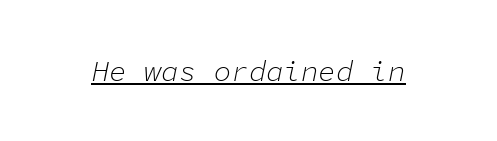
The strokes are not fattened; the text isn't bold. The sample's only ornament is a line tracing under the words. The rendering uses typewriter-style spacing with identical character cells. Is the type slanted? Yes — the strokes lean at a clear angle. Short note: letters normally spaced.
